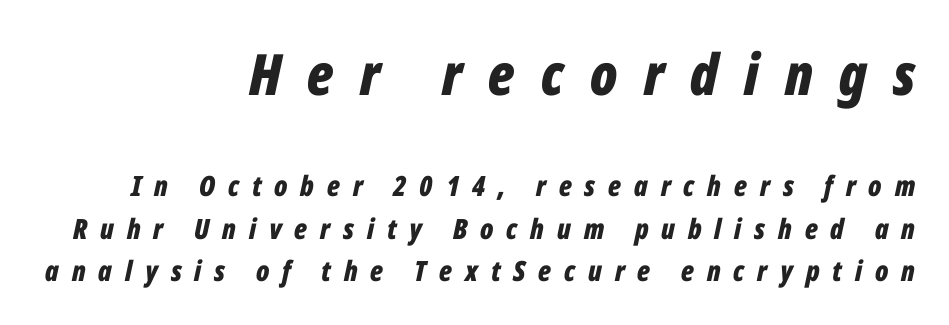
The image shows 57 px bold, condensed type, italic (leaning right); set right-aligned, normal line spacing (1.52x), unusually wide letter spacing (+0.46 em), not underlined; the first (top) block is 2.04x larger; low stroke contrast and a medium x-height.
